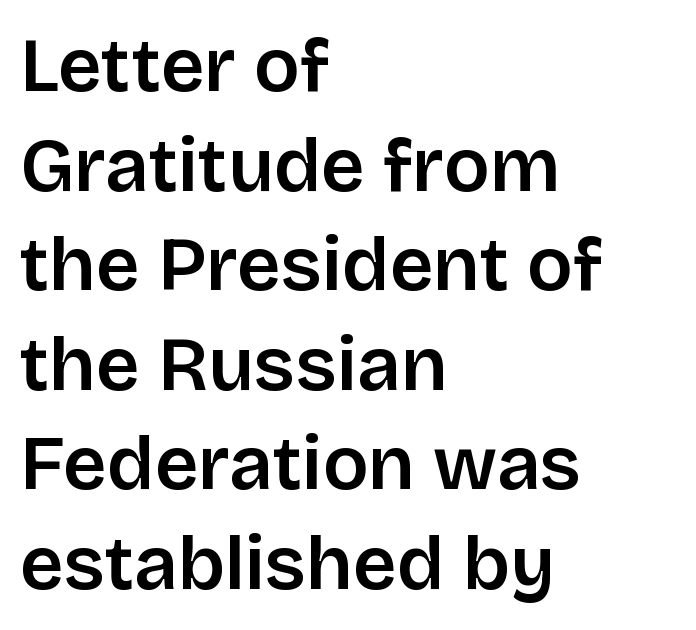
This sample uses plain, unmodified letter spacing. This is roman type, the default non-slanted kind. Font category for this specimen: sans-serif. Casual observation: everything's shoved over to the left. The area under the type is left untouched.
